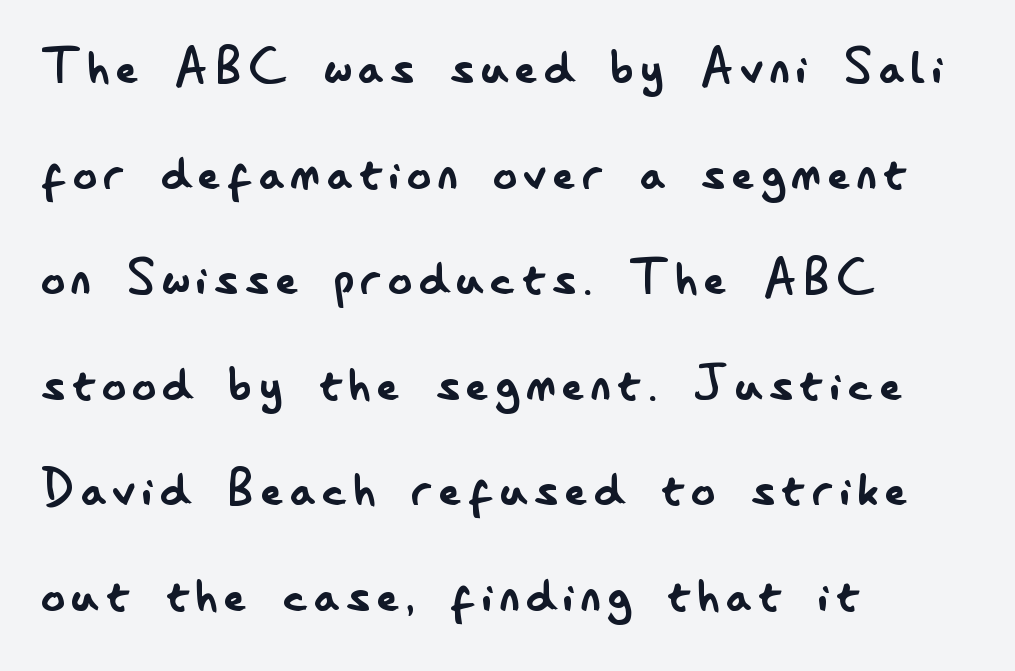
Q: Is the text bold? A: No.
Q: Is the text italic (slanted)? A: No, it is upright.
Q: Is the typeface a serif or a sans-serif typeface? A: Sans-serif.
Q: Is the text underlined? A: No.
Q: How is the paragraph aligned? A: Left-aligned.
Q: Width (condensed, normal, or wide)? A: Condensed.
Q: Stroke contrast? A: Low.
Q: x-height? A: Small.
Q: Monospaced? A: No.
